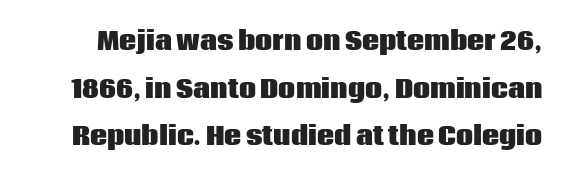
Is there much room between lines? Yes — plenty of vertical air separates them. Between one letter and the next there's only the usual sliver of space. Characters remain perfectly vertical along every line. The space directly below the letters is spotless. Compared with an ordinary text face, these strokes are far heavier — a full bold.
